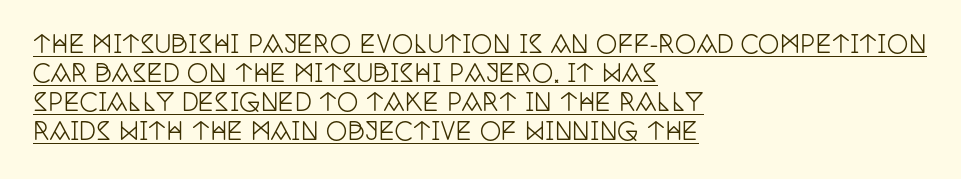
Q: Is the text italic (slanted)? A: No, it is upright.
Q: Is the text underlined? A: Yes.
Q: How is the paragraph aligned? A: Left-aligned.
Q: Is the spacing between letters normal or unusually wide? A: Normal.
